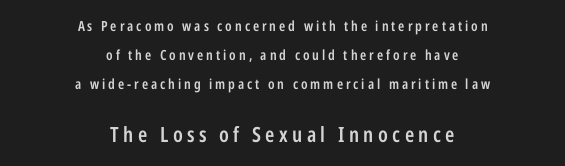
{"italic": "no", "bold": "semi", "underline": "no", "align": "center", "line_spacing": "loose", "line_spacing_ratio": 2.06, "letter_spacing": "wide", "letter_spacing_em": 0.21, "larger_block": "second", "size_ratio": 1.5, "glyph_px": 21}
